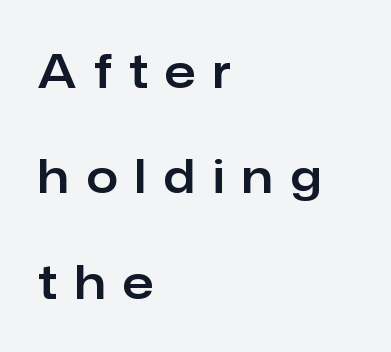
The letterforms stand isolated, each surrounded by extra space. Line spacing here is loose. This rendering employs a face without finishing strokes, i.e., a sans-serif. The rendering uses natural spacing where letterforms have individual widths. Notice how the stems are strictly vertical — no italics here.
